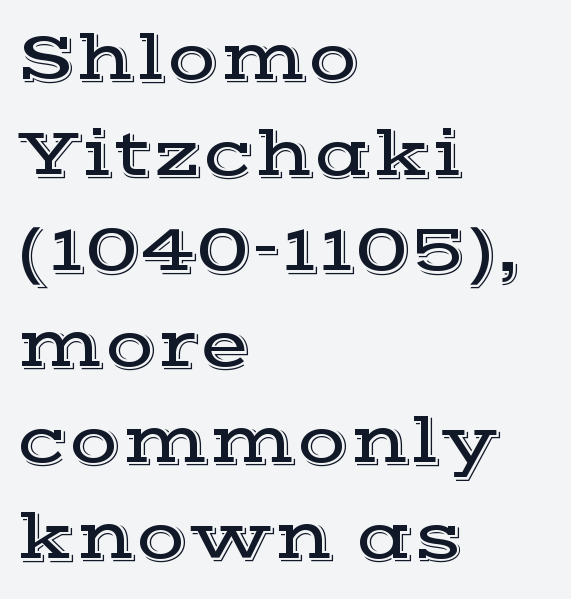
The image shows 67 px wide serif type, upright; set left-aligned, normal line spacing (1.43x), normal letter spacing, not underlined; a medium x-height.
